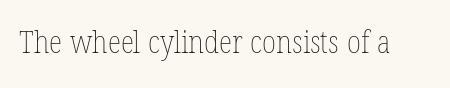
The image shows 31 px thin, condensed type; set normal letter spacing, not underlined; low stroke contrast and a medium x-height.
